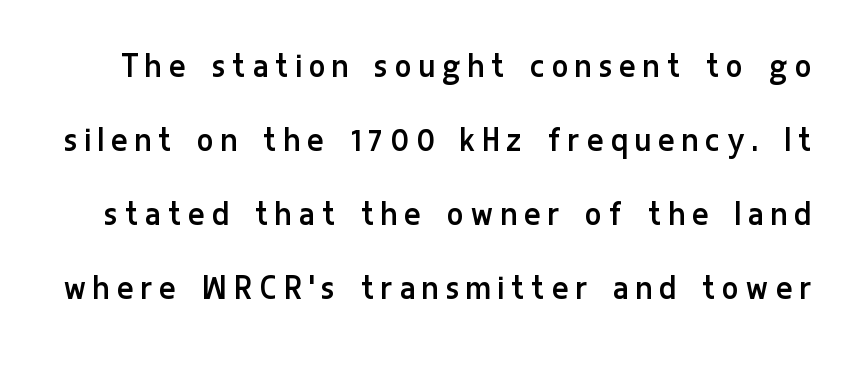
Successive baselines arrive slowly, with a big drop between each. In terms of posture, this sample is upright. The rendering inserts visible extra space after every character. What kind of face is this? One without serifs — a sans. Has an underline been added? It has not. You could not count columns in this text — the font is proportionally spaced.
